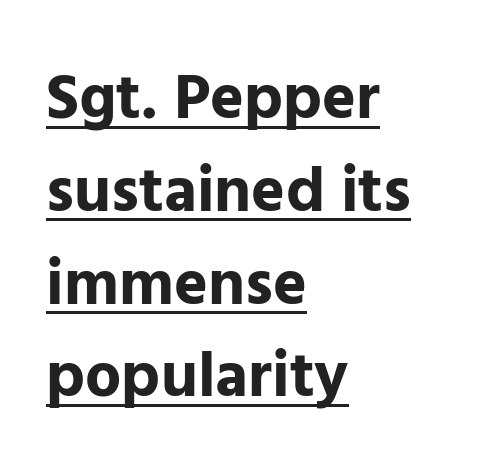
A sans-serif font was chosen for this passage. One-word summary of the alignment: left. A full-strength bold gives these letters their thick strokes. The rows are spaced the way most documents space them.
